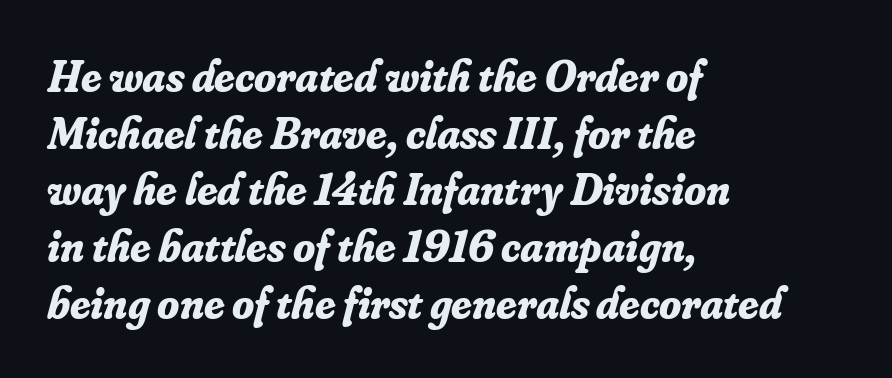
{"serif": "yes", "italic": "yes", "lean": "right", "slant_degrees": 16, "bold": "yes", "weight": "bold", "width": "normal", "stroke_contrast": "low", "x_height": "small", "monospaced": "no", "underline": "no", "align": "left", "line_spacing": "normal", "line_spacing_ratio": 1.26, "letter_spacing": "normal", "letter_spacing_em": 0.0, "glyph_px": 45}
